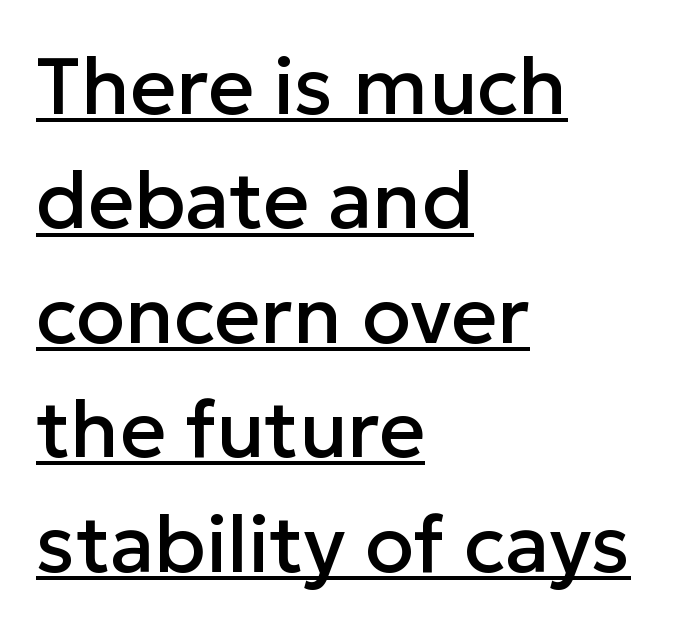
{"serif": "no", "italic": "no", "width": "normal", "stroke_contrast": "low", "x_height": "medium", "monospaced": "no", "underline": "yes", "align": "left", "line_spacing": "normal", "line_spacing_ratio": 1.43, "letter_spacing": "normal", "letter_spacing_em": 0.0, "glyph_px": 80}
